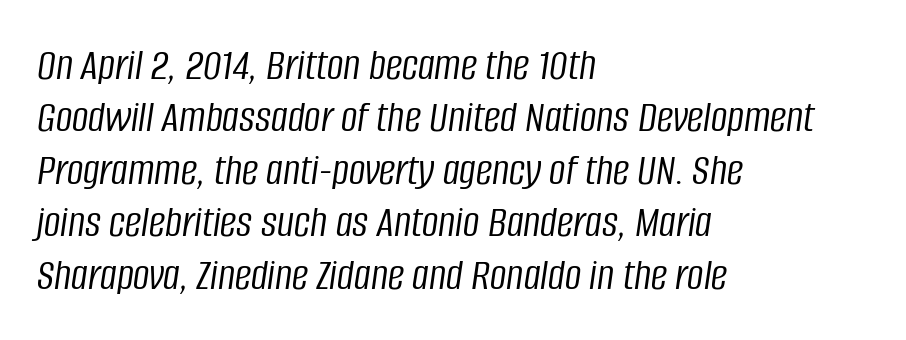
Q: Is the text bold? A: No.
Q: Is the text italic (slanted)? A: Yes, it leans right by about 8 degrees.
Q: Is the text underlined? A: No.
Q: How is the paragraph aligned? A: Left-aligned.
Q: Is the spacing between letters normal or unusually wide? A: Normal.
Q: Is the spacing between lines tight, normal or loose? A: Tight.
Q: Width (condensed, normal, or wide)? A: Condensed.
Q: Stroke contrast? A: Low.
Q: x-height? A: Large.
Q: Monospaced? A: No.
